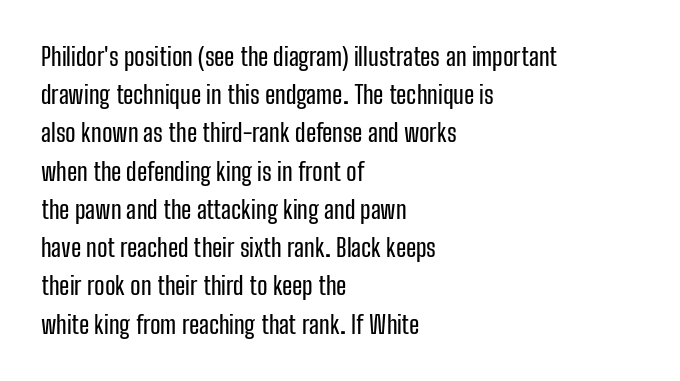
Q: Is the text italic (slanted)? A: No, it is upright.
Q: Is the text underlined? A: No.
Q: How is the paragraph aligned? A: Left-aligned.
Q: Is the spacing between letters normal or unusually wide? A: Normal.
Q: Is the spacing between lines tight, normal or loose? A: Normal.
